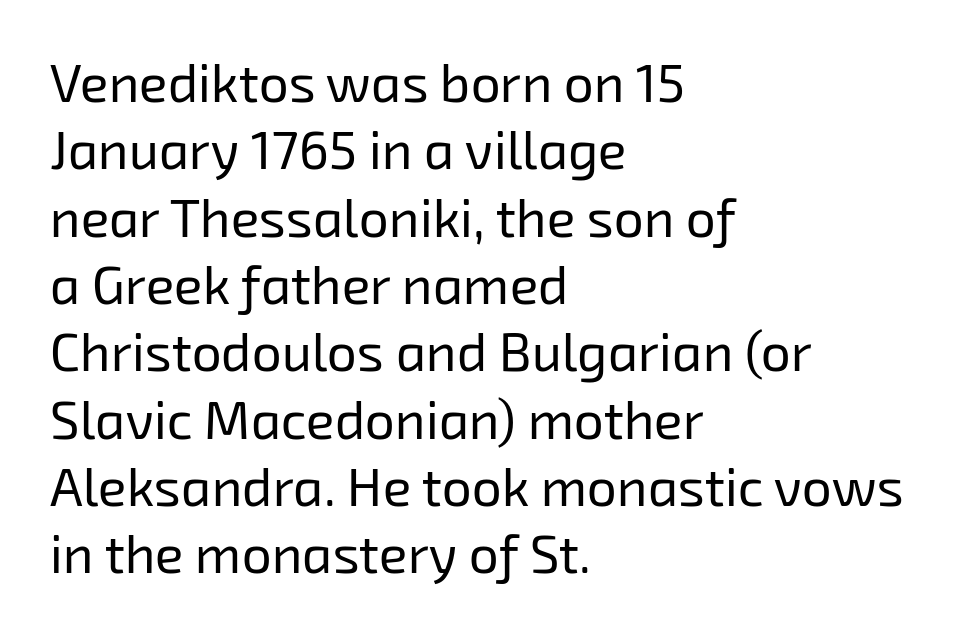
The image shows 53 px regular-weight sans-serif type; set left-aligned, normal line spacing (1.27x), normal letter spacing, not underlined; low stroke contrast and a medium x-height.
